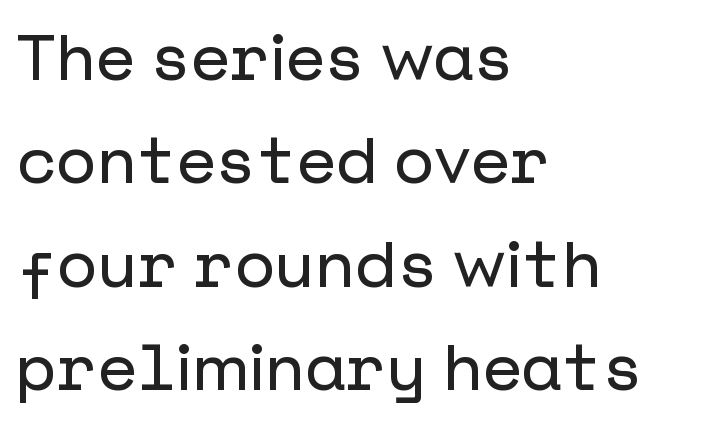
Q: Is the text italic (slanted)? A: No, it is upright.
Q: Is the typeface a serif or a sans-serif typeface? A: Sans-serif.
Q: Is the text underlined? A: No.
Q: How is the paragraph aligned? A: Left-aligned.
Q: Is the spacing between letters normal or unusually wide? A: Normal.
Q: Is the spacing between lines tight, normal or loose? A: Normal.
Q: Width (condensed, normal, or wide)? A: Normal.
Q: Stroke contrast? A: Low.
Q: x-height? A: Medium.
